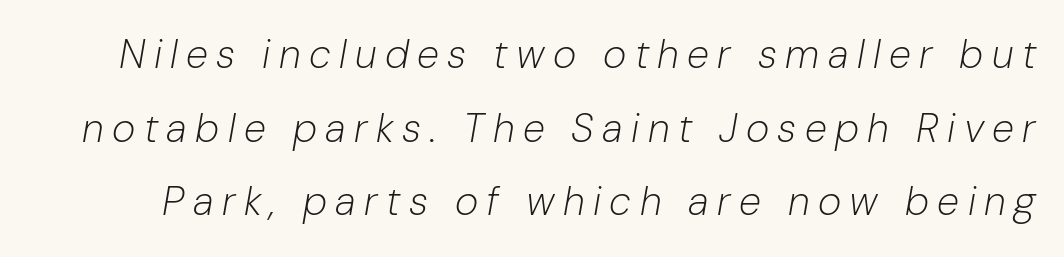
{"italic": "yes", "lean": "right", "slant_degrees": 10, "bold": "no", "weight": "light", "width": "normal", "stroke_contrast": "low", "x_height": "medium", "monospaced": "no", "underline": "no", "line_spacing_ratio": 1.84, "letter_spacing": "wide", "letter_spacing_em": 0.21, "glyph_px": 40}
